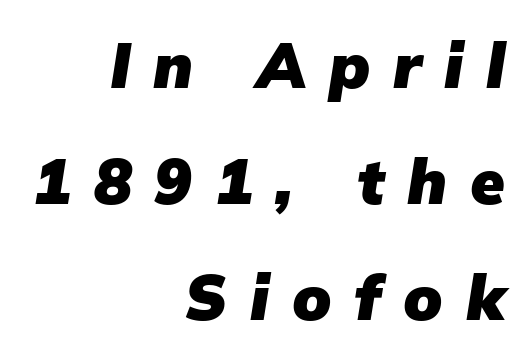
{"italic": "yes", "lean": "right", "slant_degrees": 9, "bold": "yes", "weight": "heavy", "width": "normal", "stroke_contrast": "low", "x_height": "medium", "monospaced": "no", "underline": "no", "align": "right", "line_spacing_ratio": 1.84, "letter_spacing": "wide", "letter_spacing_em": 0.36, "glyph_px": 63}
